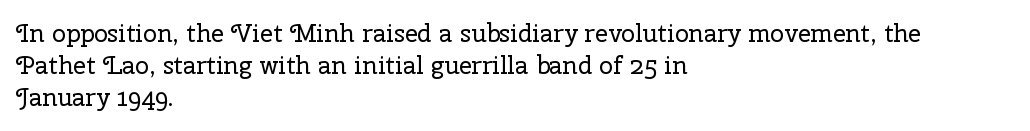
{"italic": "no", "bold": "no", "underline": "no", "align": "left", "line_spacing": "normal", "line_spacing_ratio": 1.29, "letter_spacing": "normal", "letter_spacing_em": 0.0, "glyph_px": 25}
